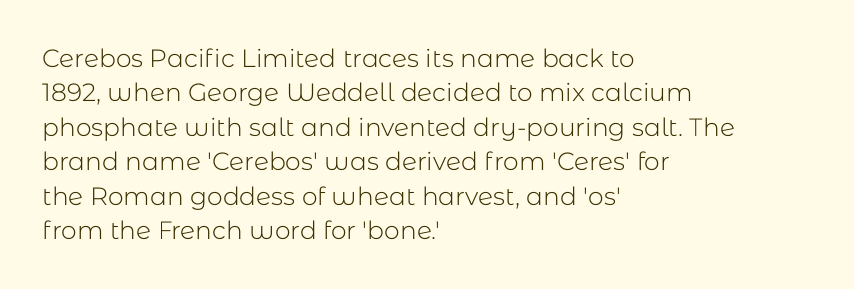
{"italic": "no", "bold": "no", "underline": "no", "align": "left", "line_spacing": "normal", "line_spacing_ratio": 1.38, "letter_spacing": "normal", "letter_spacing_em": 0.0, "glyph_px": 25}
